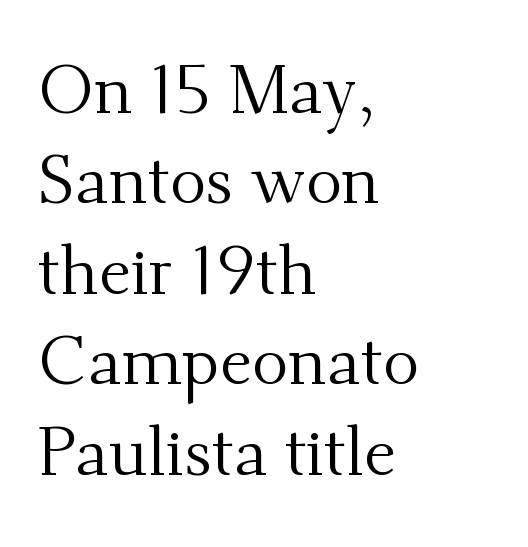
{"serif": "yes", "italic": "no", "bold": "no", "weight": "regular", "width": "normal", "stroke_contrast": "medium", "x_height": "small", "monospaced": "no", "underline": "no", "align": "left", "line_spacing": "normal", "line_spacing_ratio": 1.33, "letter_spacing": "normal", "letter_spacing_em": 0.0, "glyph_px": 68}
